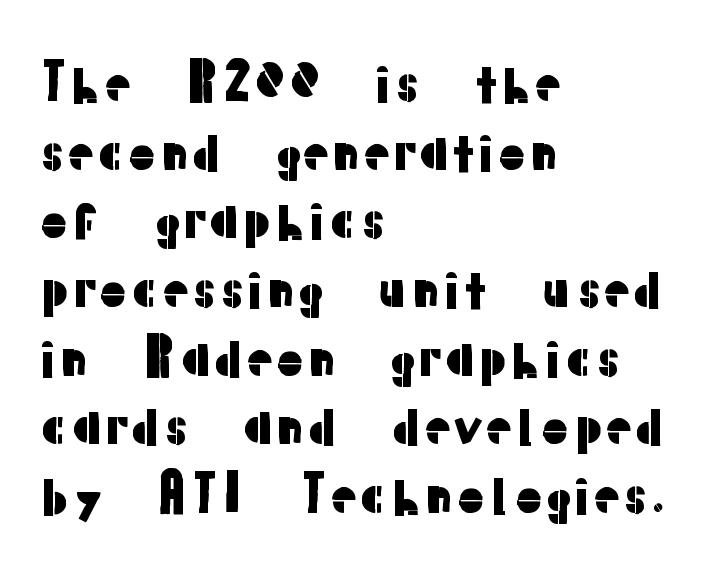
The image shows 52 px sans-serif type, upright; set left-aligned, normal line spacing (1.32x), normal letter spacing, not underlined; low stroke contrast and a medium x-height.
